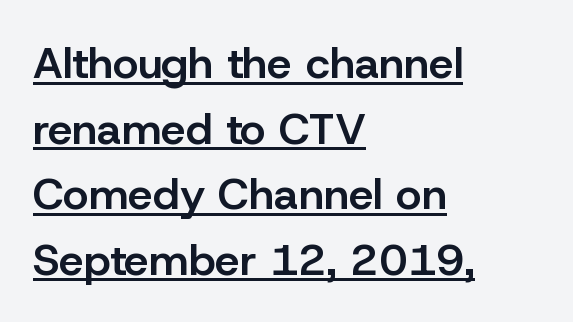
The image shows 44 px semibold sans-serif type, upright; set left-aligned, normal line spacing (1.49x), normal letter spacing, underlined; low stroke contrast and a medium x-height.
